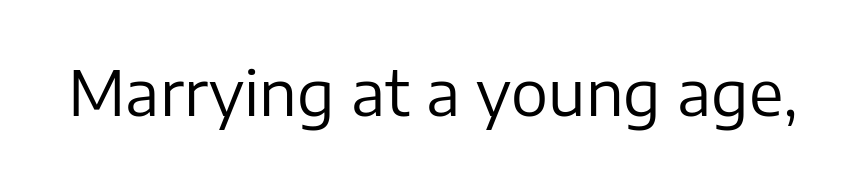
{"serif": "no", "italic": "no", "bold": "no", "weight": "regular", "width": "normal", "stroke_contrast": "low", "x_height": "medium", "monospaced": "no", "underline": "no", "letter_spacing": "normal", "letter_spacing_em": 0.0, "glyph_px": 62}
